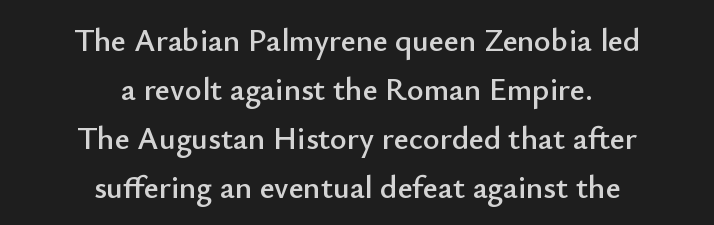
{"serif": "no", "italic": "no", "width": "normal", "stroke_contrast": "low", "x_height": "small", "monospaced": "no", "underline": "no", "align": "center", "line_spacing": "normal", "line_spacing_ratio": 1.53, "letter_spacing": "normal", "letter_spacing_em": 0.0, "glyph_px": 32}
